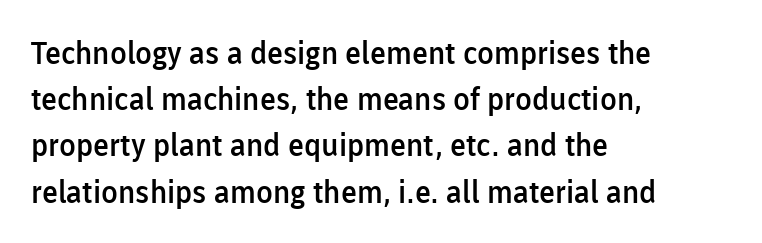
The image shows 31 px semibold sans-serif type, upright; set left-aligned, normal line spacing (1.49x), normal letter spacing, not underlined; low stroke contrast and a medium x-height.
